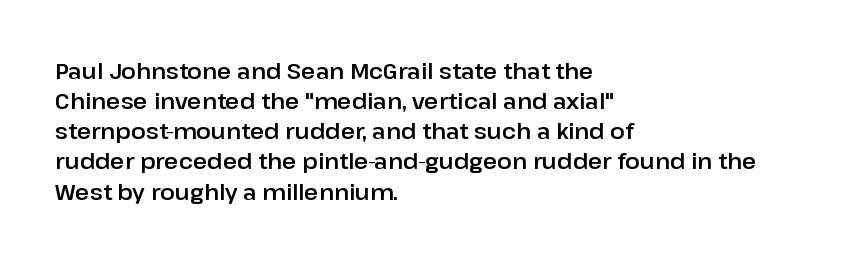
{"italic": "no", "underline": "no", "align": "left", "line_spacing": "normal", "line_spacing_ratio": 1.37, "letter_spacing": "normal", "letter_spacing_em": 0.0, "glyph_px": 22}
